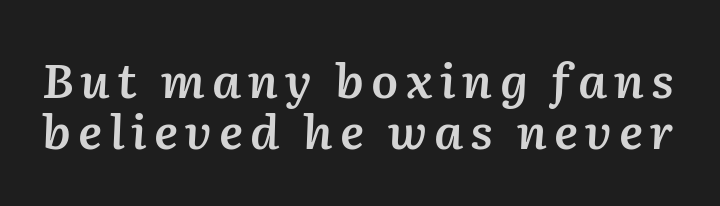
The image shows 48 px semibold type, italic (leaning right); set tight line spacing (1.07x), not underlined; medium stroke contrast and a medium x-height.
